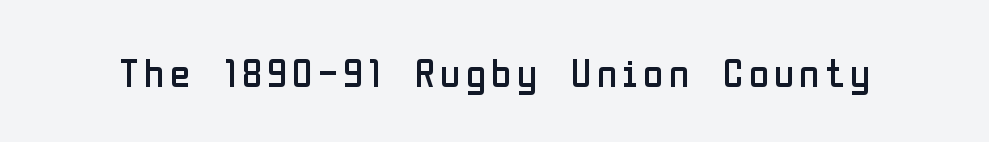
The image shows 41 px regular-weight, condensed sans-serif type, upright; set not underlined; low stroke contrast and a medium x-height.
